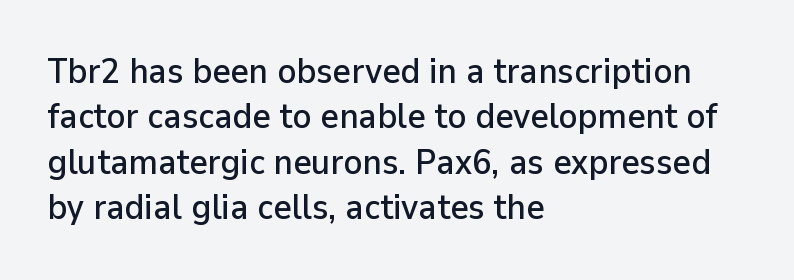
The image shows 35 px sans-serif type, upright; set left-aligned, normal line spacing (1.3x), normal letter spacing, not underlined; low stroke contrast and a medium x-height.
